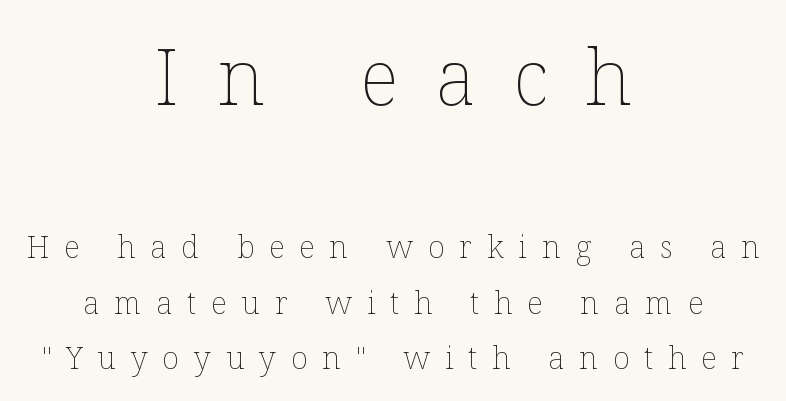
{"italic": "no", "bold": "no", "weight": "thin", "width": "normal", "stroke_contrast": "low", "x_height": "medium", "monospaced": "no", "underline": "no", "align": "center", "line_spacing_ratio": 1.8, "letter_spacing": "wide", "letter_spacing_em": 0.48, "larger_block": "first", "size_ratio": 2.52, "glyph_px": 78}
